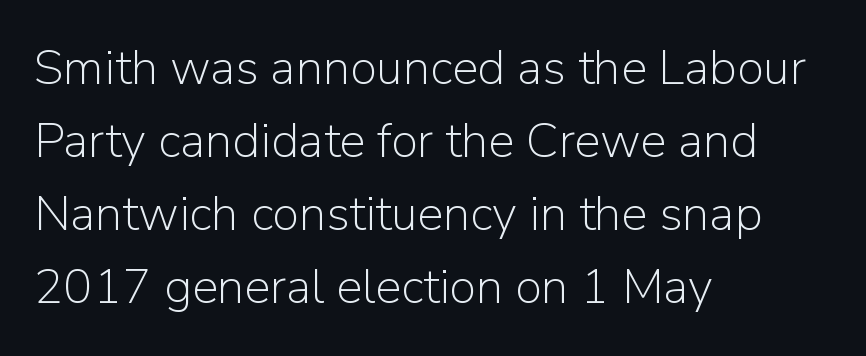
The image shows 49 px light sans-serif type, upright; set left-aligned, normal line spacing (1.49x), normal letter spacing, not underlined; low stroke contrast and a medium x-height.
